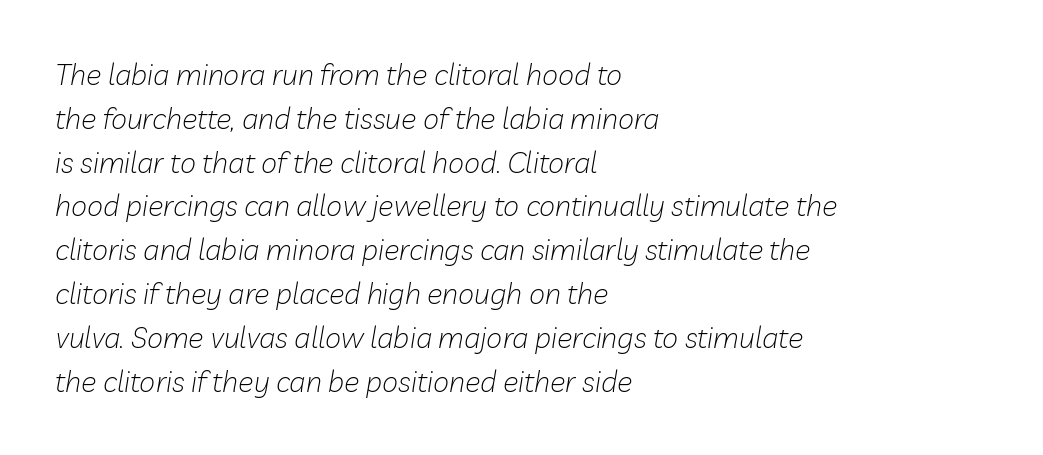
The image shows 29 px light type, italic (leaning right); set left-aligned, normal line spacing (1.51x), normal letter spacing, not underlined; low stroke contrast and a medium x-height.
